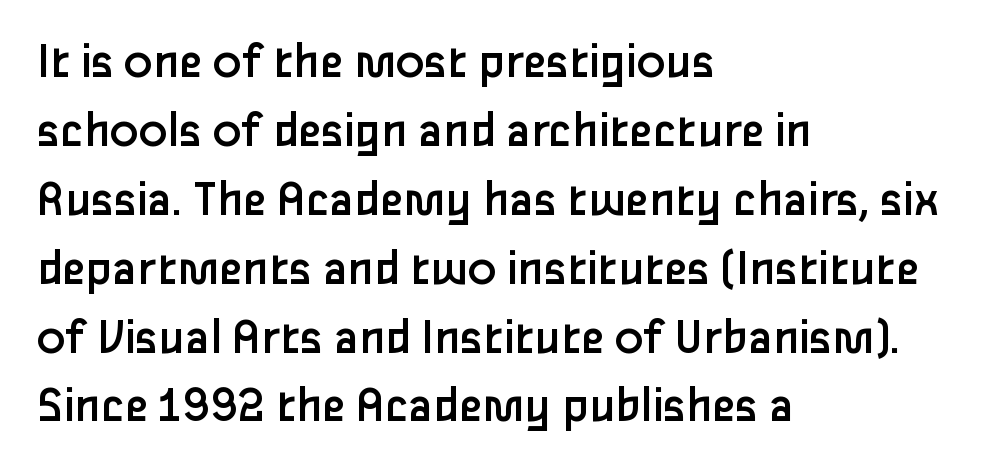
The image shows 53 px regular-weight sans-serif type, upright; set left-aligned, normal line spacing (1.3x), normal letter spacing, not underlined; low stroke contrast and a medium x-height.
